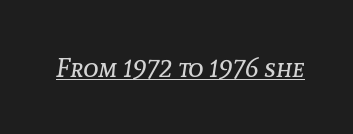
{"italic": "yes", "lean": "right", "slant_degrees": 8, "bold": "no", "underline": "yes", "letter_spacing": "normal", "letter_spacing_em": 0.0, "glyph_px": 26}
